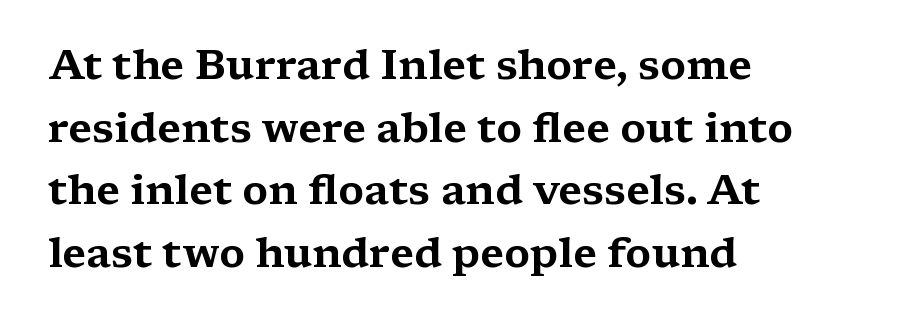
{"serif": "yes", "italic": "no", "width": "wide", "stroke_contrast": "medium", "x_height": "medium", "monospaced": "no", "underline": "no", "align": "left", "line_spacing": "normal", "line_spacing_ratio": 1.49, "letter_spacing": "normal", "letter_spacing_em": 0.0, "glyph_px": 42}
